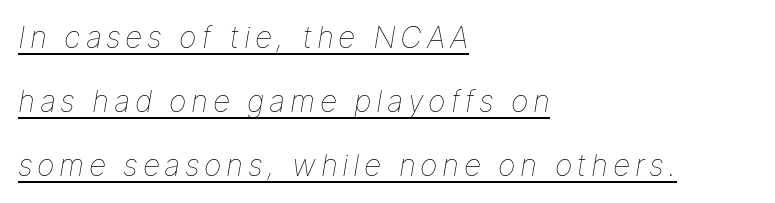
{"italic": "yes", "lean": "right", "slant_degrees": 9, "bold": "no", "weight": "thin", "width": "normal", "stroke_contrast": "low", "x_height": "medium", "monospaced": "no", "underline": "yes", "align": "left", "line_spacing": "loose", "line_spacing_ratio": 2.14, "glyph_px": 30}
